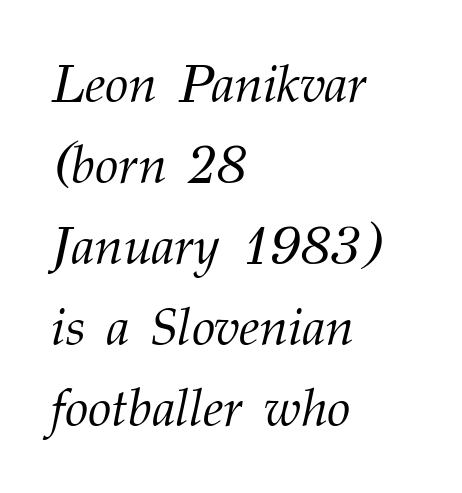
The image shows 53 px light serif type, italic (leaning right); set left-aligned, normal line spacing (1.53x), normal letter spacing, not underlined; medium stroke contrast and a medium x-height.
